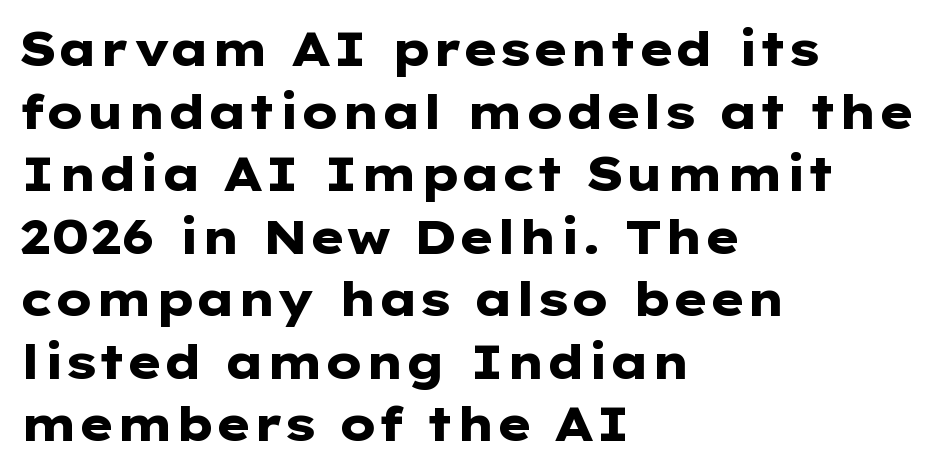
{"serif": "no", "italic": "no", "bold": "yes", "weight": "heavy", "width": "wide", "stroke_contrast": "low", "x_height": "medium", "monospaced": "no", "underline": "no", "align": "left", "line_spacing": "normal", "line_spacing_ratio": 1.33, "letter_spacing": "normal", "letter_spacing_em": 0.0, "glyph_px": 47}
